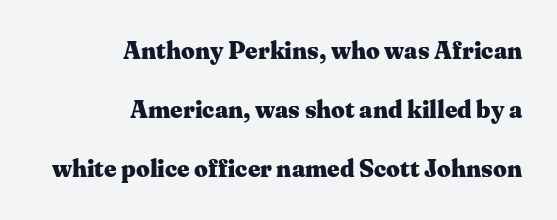
A bare baseline throughout the passage. Glyph-to-glyph distance matches everyday printed text. Nope, not italic — everything's standing straight. Interline gaps are noticeably wide in this sample. Thick stems and heavy bowls — unmistakably bold. Line endings align vertically; line beginnings do not.
